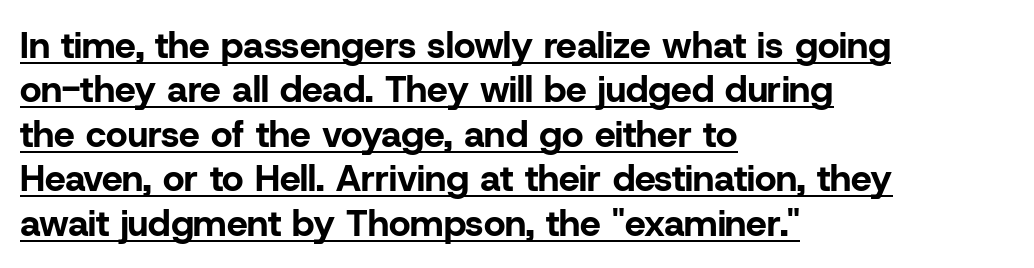
Q: Is the text bold? A: Yes.
Q: Is the text italic (slanted)? A: No, it is upright.
Q: Is the typeface a serif or a sans-serif typeface? A: Sans-serif.
Q: Is the text underlined? A: Yes.
Q: How is the paragraph aligned? A: Left-aligned.
Q: Is the spacing between letters normal or unusually wide? A: Normal.
Q: Width (condensed, normal, or wide)? A: Normal.
Q: Stroke contrast? A: Low.
Q: x-height? A: Medium.
Q: Monospaced? A: No.
